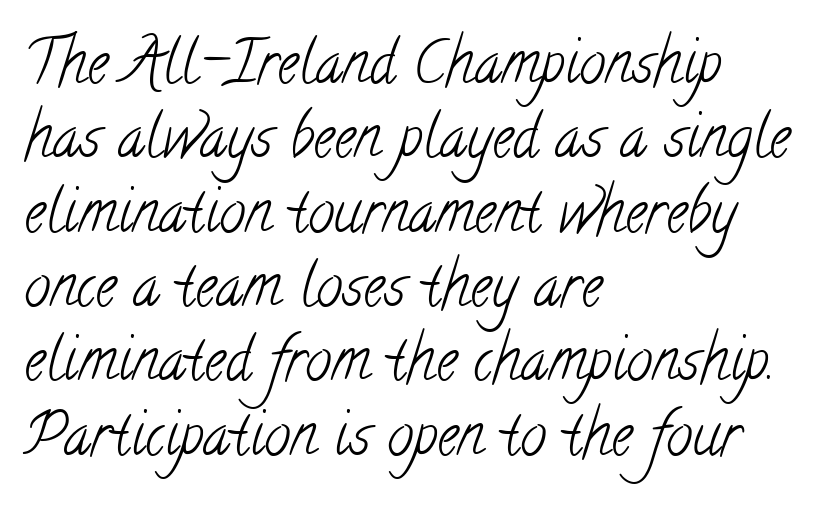
{"bold": "no", "weight": "light", "width": "condensed", "stroke_contrast": "low", "x_height": "small", "monospaced": "no", "underline": "no", "align": "left", "line_spacing": "normal", "line_spacing_ratio": 1.26, "letter_spacing": "normal", "letter_spacing_em": 0.0, "glyph_px": 59}
